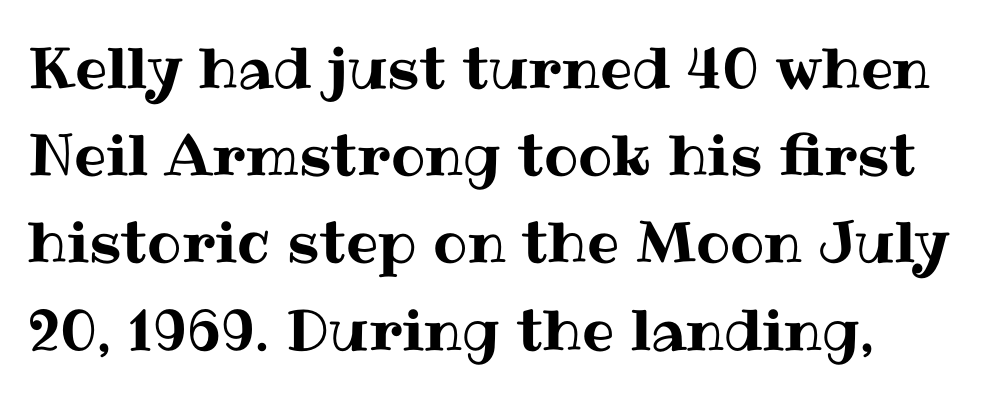
The image shows 57 px text type, upright; set normal line spacing (1.53x), normal letter spacing, not underlined; medium stroke contrast and a medium x-height.
